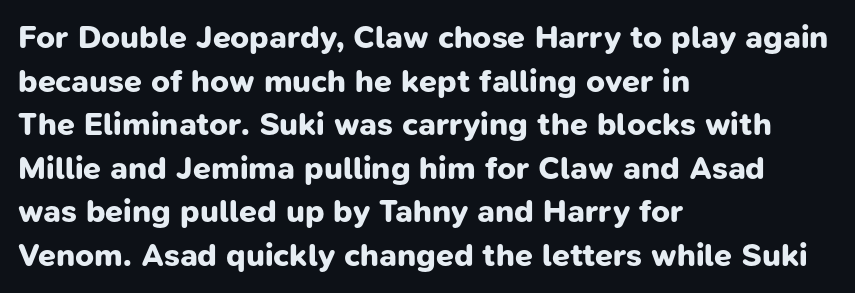
The image shows 32 px bold sans-serif type; set left-aligned, normal line spacing (1.36x), normal letter spacing, not underlined; low stroke contrast and a medium x-height.
